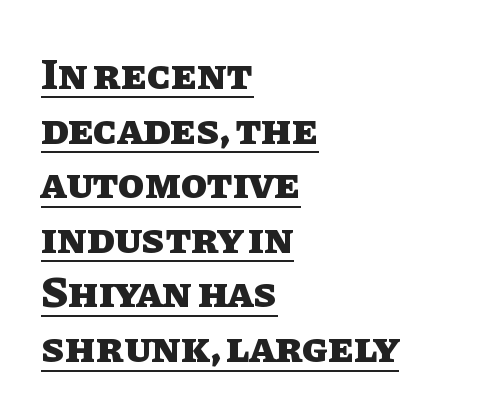
The image shows 43 px heavy type, upright; set left-aligned, normal line spacing (1.27x), normal letter spacing, underlined; low stroke contrast and a large x-height.
